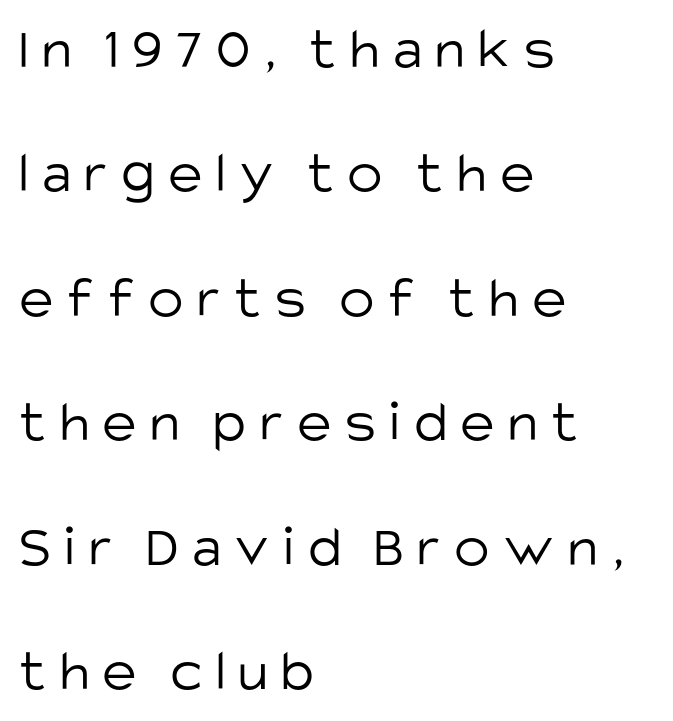
Q: Is the text bold? A: No.
Q: Is the text italic (slanted)? A: No, it is upright.
Q: Is the typeface a serif or a sans-serif typeface? A: Sans-serif.
Q: Is the text underlined? A: No.
Q: How is the paragraph aligned? A: Left-aligned.
Q: Is the spacing between letters normal or unusually wide? A: Unusually wide.
Q: Is the spacing between lines tight, normal or loose? A: Loose.
Q: Width (condensed, normal, or wide)? A: Normal.
Q: Stroke contrast? A: Low.
Q: x-height? A: Large.
Q: Monospaced? A: No.
